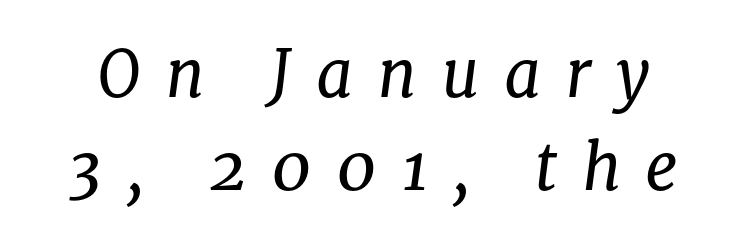
Q: Is the text bold? A: No.
Q: Is the text italic (slanted)? A: Yes, it leans right by about 8 degrees.
Q: Is the typeface a serif or a sans-serif typeface? A: Serif.
Q: Is the text underlined? A: No.
Q: Is the spacing between letters normal or unusually wide? A: Unusually wide.
Q: Is the spacing between lines tight, normal or loose? A: Normal.
Q: Width (condensed, normal, or wide)? A: Normal.
Q: Stroke contrast? A: Low.
Q: x-height? A: Medium.
Q: Monospaced? A: No.
